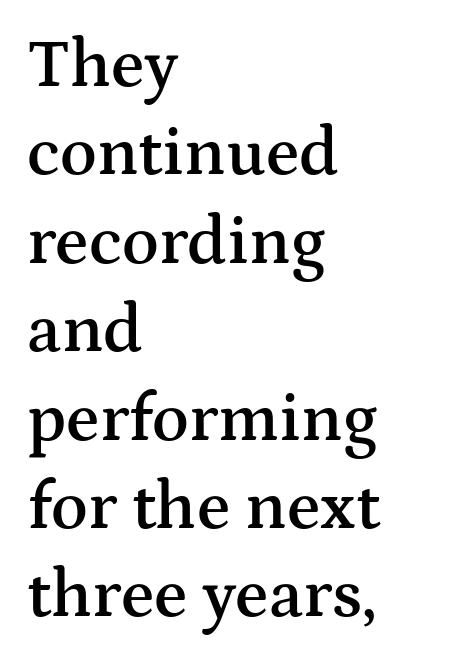
The image shows 68 px semibold, wide serif type, upright; set left-aligned, normal line spacing (1.3x), normal letter spacing, not underlined; medium stroke contrast and a medium x-height.
